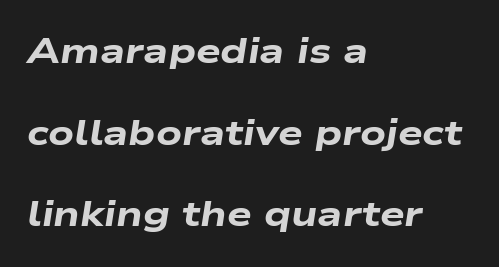
The image shows 35 px heavy, wide type, italic (leaning right); set left-aligned, loose line spacing (2.33x), normal letter spacing, not underlined; low stroke contrast and a medium x-height.
